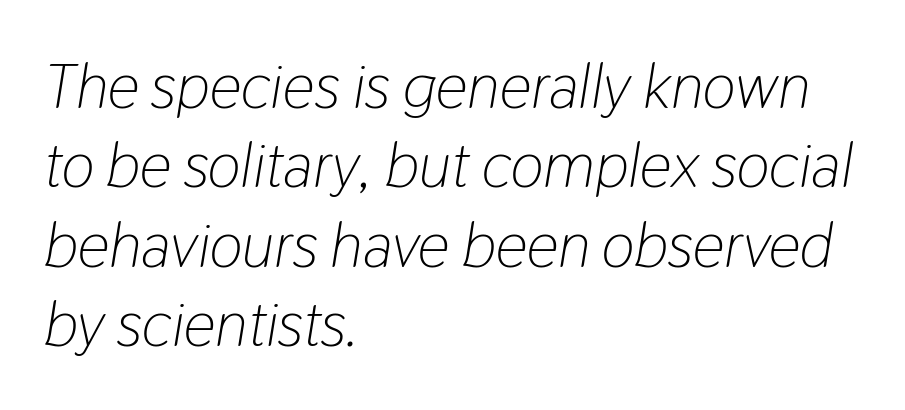
{"italic": "yes", "lean": "right", "slant_degrees": 9, "bold": "no", "weight": "light", "width": "condensed", "stroke_contrast": "low", "x_height": "medium", "monospaced": "no", "underline": "no", "align": "left", "line_spacing": "normal", "line_spacing_ratio": 1.26, "letter_spacing": "normal", "letter_spacing_em": 0.0, "glyph_px": 63}
